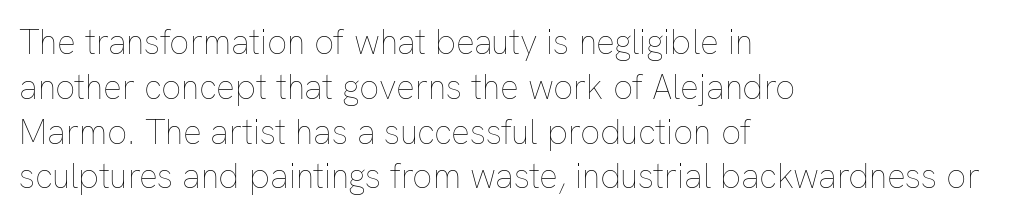
The rendering uses a moderate line-height, typical for paragraphs. The strip under each line holds only bare page. All the whitespace from short lines collects on the right. This reads as an unemphasized weight, regular at the heaviest. Looks like regular typesetting: each glyph gets only the width it needs. The lettering holds an erect, upright posture throughout.
